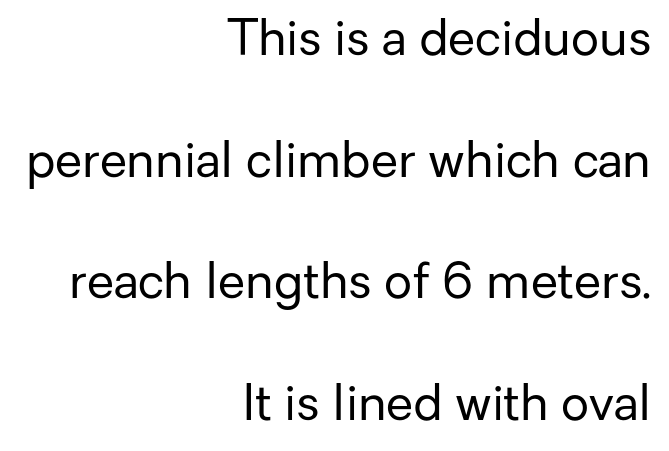
Q: Is the text bold? A: No.
Q: Is the text italic (slanted)? A: No, it is upright.
Q: Is the typeface a serif or a sans-serif typeface? A: Sans-serif.
Q: Is the text underlined? A: No.
Q: How is the paragraph aligned? A: Right-aligned.
Q: Is the spacing between letters normal or unusually wide? A: Normal.
Q: Is the spacing between lines tight, normal or loose? A: Loose.
Q: Width (condensed, normal, or wide)? A: Normal.
Q: Stroke contrast? A: Low.
Q: x-height? A: Medium.
Q: Monospaced? A: No.
